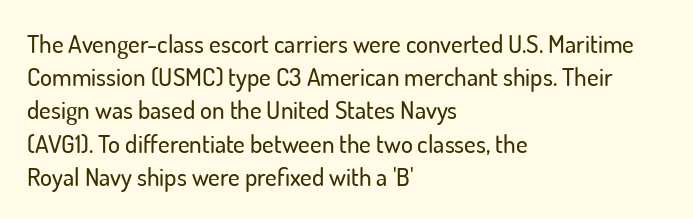
{"italic": "no", "underline": "no", "align": "left", "line_spacing": "normal", "line_spacing_ratio": 1.33, "letter_spacing": "normal", "letter_spacing_em": 0.0, "glyph_px": 25}
